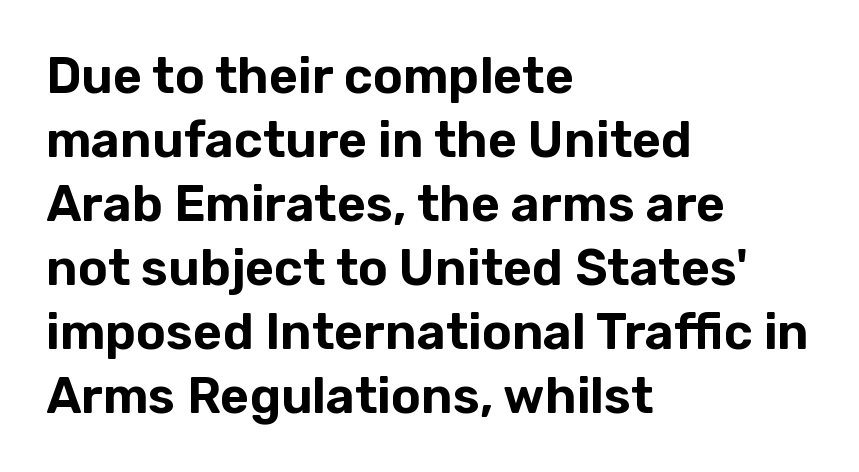
Q: Is the text italic (slanted)? A: No, it is upright.
Q: Is the typeface a serif or a sans-serif typeface? A: Sans-serif.
Q: Is the text underlined? A: No.
Q: How is the paragraph aligned? A: Left-aligned.
Q: Is the spacing between letters normal or unusually wide? A: Normal.
Q: Is the spacing between lines tight, normal or loose? A: Normal.
Q: Width (condensed, normal, or wide)? A: Normal.
Q: Stroke contrast? A: Low.
Q: x-height? A: Medium.
Q: Monospaced? A: No.
